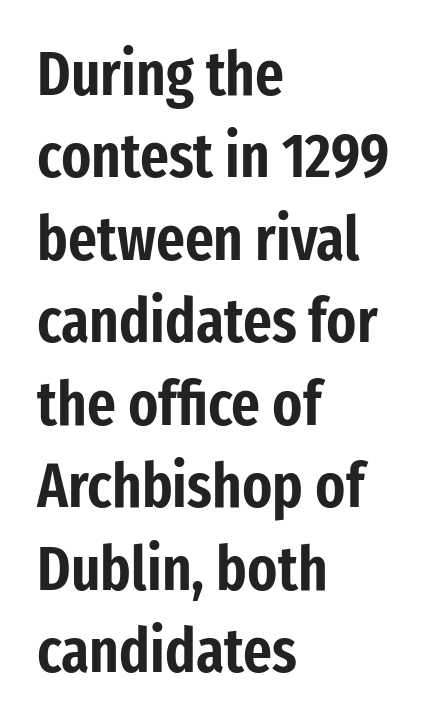
The image shows 62 px condensed sans-serif type, upright; set left-aligned, normal line spacing (1.33x), normal letter spacing, not underlined; low stroke contrast and a medium x-height.
